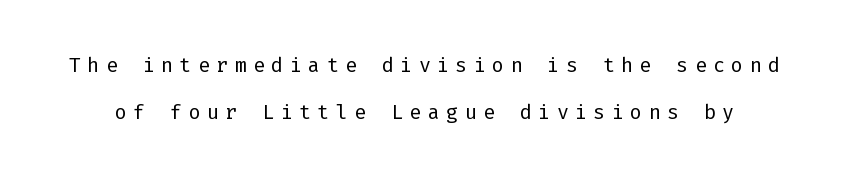
The image shows 20 px text type, upright; set loose line spacing (2.33x), unusually wide letter spacing (+0.32 em), not underlined.
